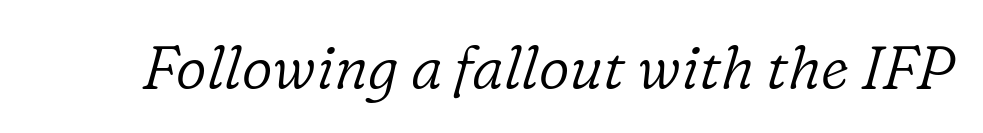
The image shows 60 px light serif type, italic (leaning right); set normal letter spacing, not underlined; low stroke contrast and a medium x-height.
